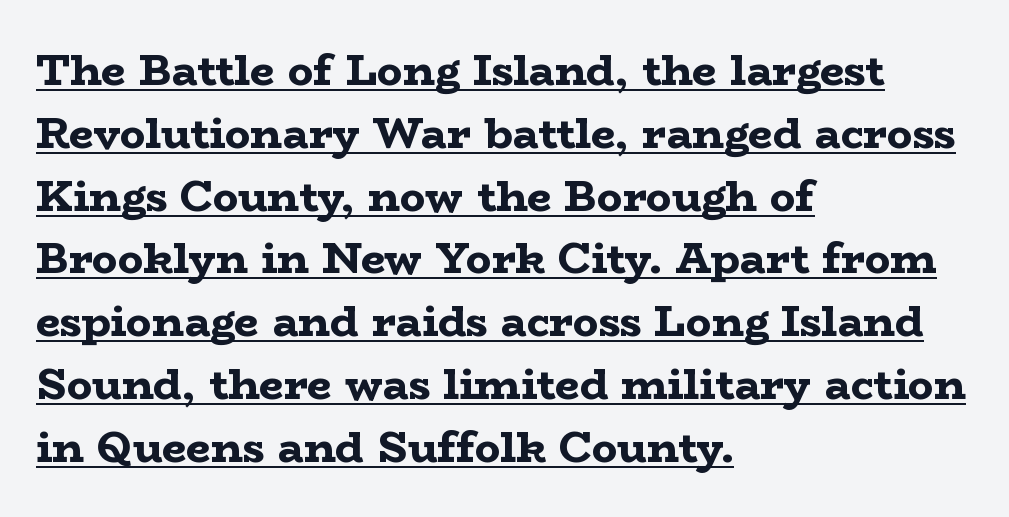
Q: Is the text bold? A: Yes.
Q: Is the text italic (slanted)? A: No, it is upright.
Q: Is the typeface a serif or a sans-serif typeface? A: Serif.
Q: Is the text underlined? A: Yes.
Q: How is the paragraph aligned? A: Left-aligned.
Q: Is the spacing between letters normal or unusually wide? A: Normal.
Q: Is the spacing between lines tight, normal or loose? A: Normal.
Q: Width (condensed, normal, or wide)? A: Wide.
Q: Stroke contrast? A: Low.
Q: x-height? A: Medium.
Q: Monospaced? A: No.
